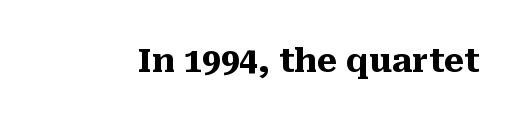
The image shows 33 px heavy serif type, upright; set normal letter spacing, not underlined; medium stroke contrast and a medium x-height.
